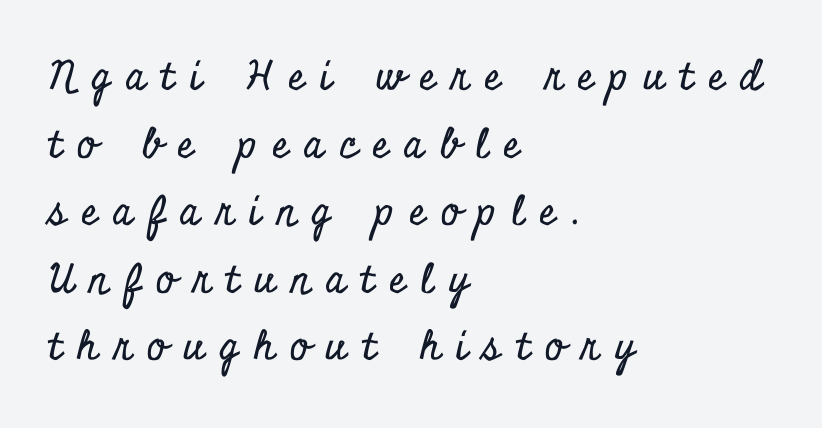
The letters advance in unequal steps, a hallmark of proportional type. Layout note: lines flush left. Characters follow at a spacing far wider than the type designer built in.
